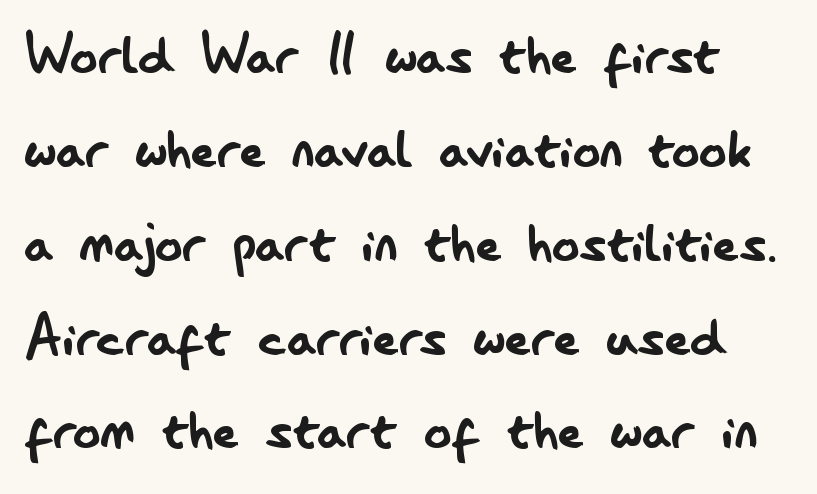
{"serif": "no", "italic": "no", "bold": "no", "weight": "regular", "width": "condensed", "stroke_contrast": "low", "x_height": "small", "monospaced": "no", "underline": "no", "line_spacing": "normal", "line_spacing_ratio": 1.36, "letter_spacing": "normal", "letter_spacing_em": 0.0, "glyph_px": 69}
